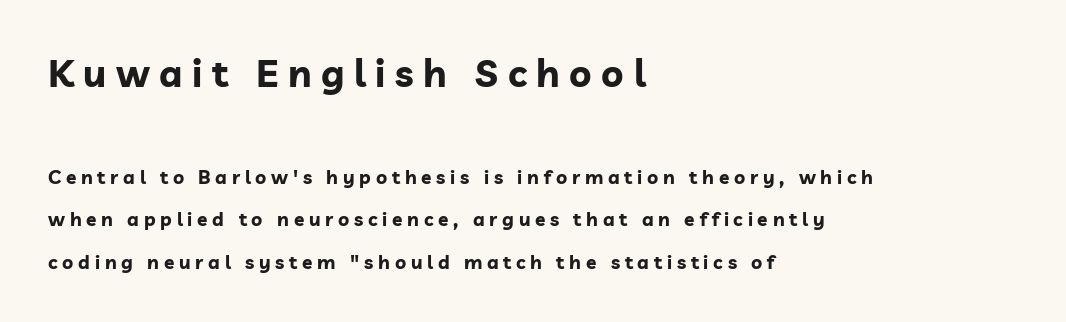
Someone cranked the tracking dial way up on this one. Is the lower block the larger one? No — the upper block carries the bigger type. Horizontal alignment here is leftward, the default for most running prose. One glance says open: line gaps are wider than usual. Do the letters lean? They stand straight. Bare-footed words on every line.
